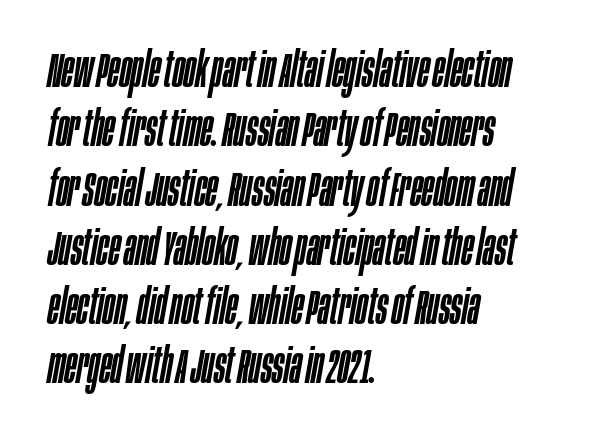
The image shows 49 px condensed type, italic (leaning right); set left-aligned, line spacing 1.21x, normal letter spacing, not underlined; low stroke contrast and a large x-height.
